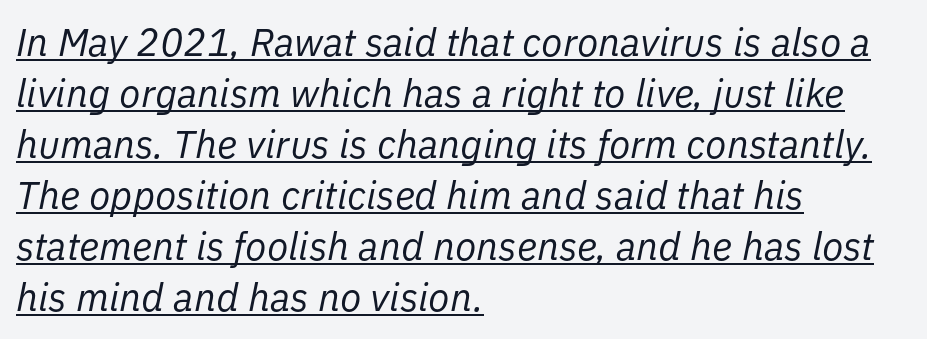
{"italic": "yes", "lean": "right", "slant_degrees": 11, "bold": "no", "weight": "regular", "width": "normal", "stroke_contrast": "low", "x_height": "medium", "monospaced": "no", "underline": "yes", "align": "left", "line_spacing": "normal", "line_spacing_ratio": 1.31, "letter_spacing": "normal", "letter_spacing_em": 0.0, "glyph_px": 39}
